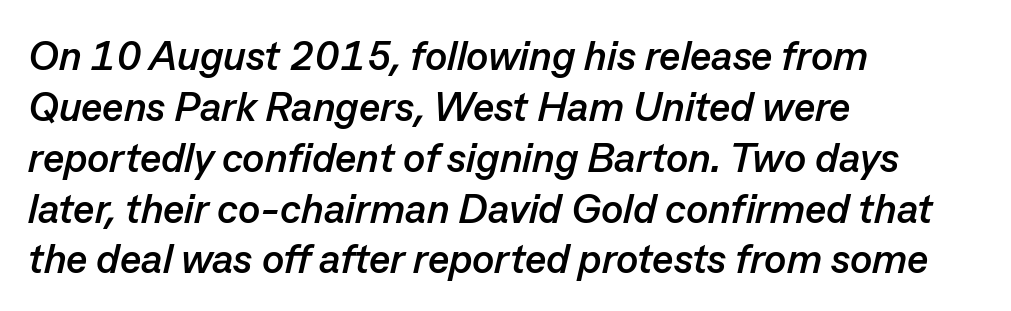
Q: Is the text bold? A: Yes.
Q: Is the text italic (slanted)? A: Yes, it leans right by about 13 degrees.
Q: Is the text underlined? A: No.
Q: How is the paragraph aligned? A: Left-aligned.
Q: Is the spacing between letters normal or unusually wide? A: Normal.
Q: Width (condensed, normal, or wide)? A: Normal.
Q: Stroke contrast? A: Low.
Q: x-height? A: Medium.
Q: Monospaced? A: No.
